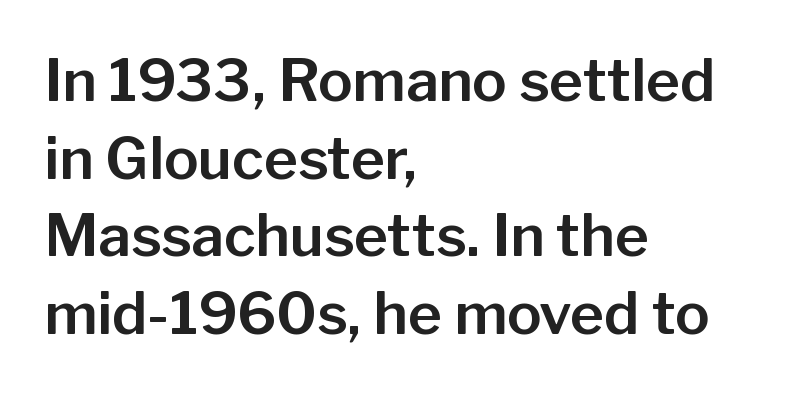
A classic flush-left, rag-right setting is used for this passage. In terms of posture, this sample is upright. Note the varied advance widths — an 'i' is clearly narrower than an 'm'. Grotesque or geometric, the face here clearly has no serifs. The zone under the glyphs is completely vacant.
